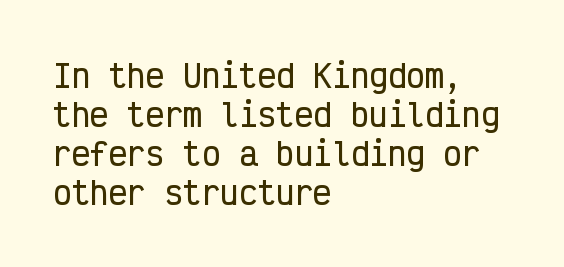
The image shows 31 px condensed sans-serif type, upright, monospaced; set left-aligned, normal line spacing (1.26x), normal letter spacing, not underlined; low stroke contrast and a medium x-height.
